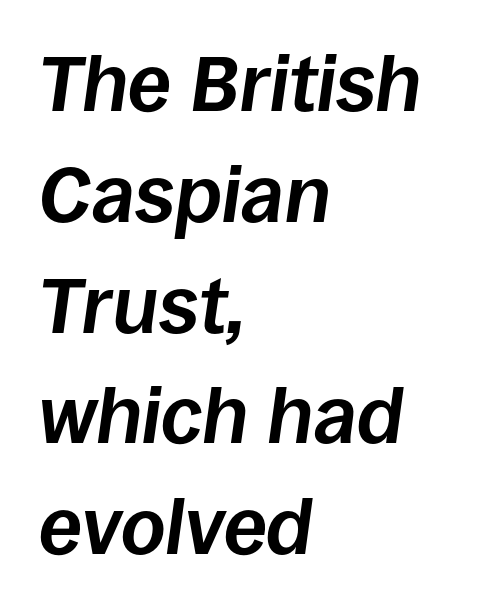
{"italic": "yes", "lean": "right", "slant_degrees": 8, "bold": "yes", "weight": "bold", "width": "normal", "stroke_contrast": "low", "x_height": "large", "monospaced": "no", "underline": "no", "align": "left", "line_spacing": "normal", "line_spacing_ratio": 1.42, "letter_spacing": "normal", "letter_spacing_em": 0.0, "glyph_px": 78}
